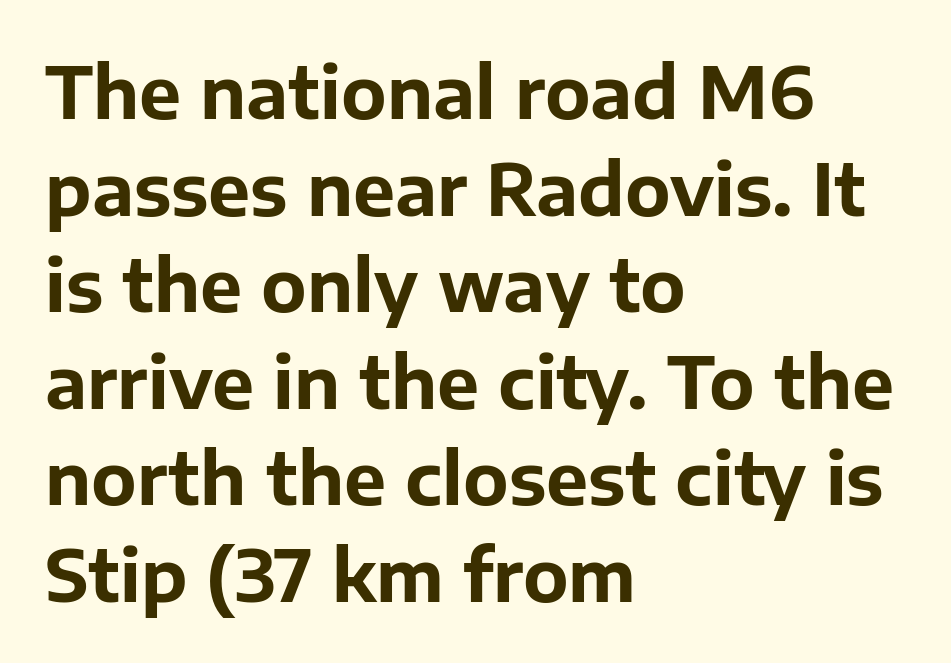
{"serif": "no", "italic": "no", "bold": "yes", "weight": "bold", "width": "normal", "stroke_contrast": "low", "x_height": "medium", "monospaced": "no", "underline": "no", "align": "left", "line_spacing": "normal", "line_spacing_ratio": 1.36, "letter_spacing": "normal", "letter_spacing_em": 0.0, "glyph_px": 71}
